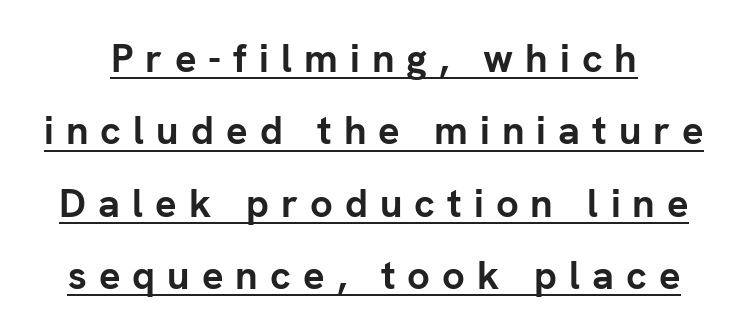
Q: Is the text bold? A: Yes.
Q: Is the text italic (slanted)? A: No, it is upright.
Q: Is the typeface a serif or a sans-serif typeface? A: Sans-serif.
Q: Is the text underlined? A: Yes.
Q: Is the spacing between letters normal or unusually wide? A: Unusually wide.
Q: Width (condensed, normal, or wide)? A: Normal.
Q: Stroke contrast? A: Low.
Q: x-height? A: Medium.
Q: Monospaced? A: No.
